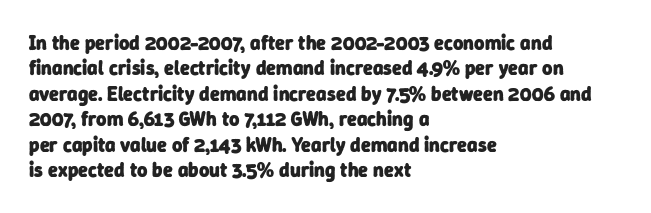
{"bold": "yes", "underline": "no", "align": "left", "line_spacing": "normal", "line_spacing_ratio": 1.27, "letter_spacing": "normal", "letter_spacing_em": 0.0, "glyph_px": 20}
